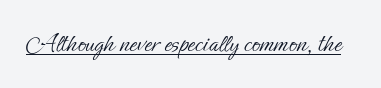
The image shows 27 px text type; set normal letter spacing, underlined.
